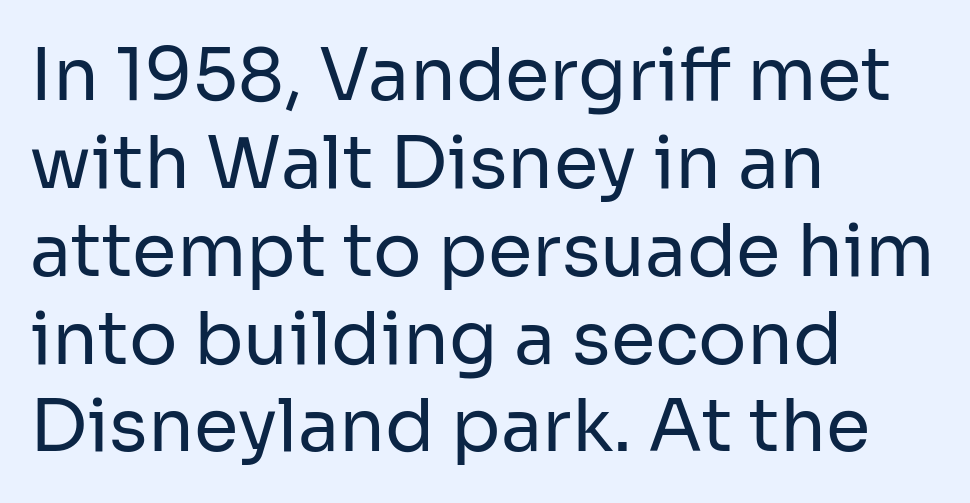
Q: Is the text bold? A: No.
Q: Is the text italic (slanted)? A: No, it is upright.
Q: Is the typeface a serif or a sans-serif typeface? A: Sans-serif.
Q: Is the text underlined? A: No.
Q: How is the paragraph aligned? A: Left-aligned.
Q: Is the spacing between letters normal or unusually wide? A: Normal.
Q: Width (condensed, normal, or wide)? A: Normal.
Q: Stroke contrast? A: Low.
Q: x-height? A: Medium.
Q: Monospaced? A: No.
